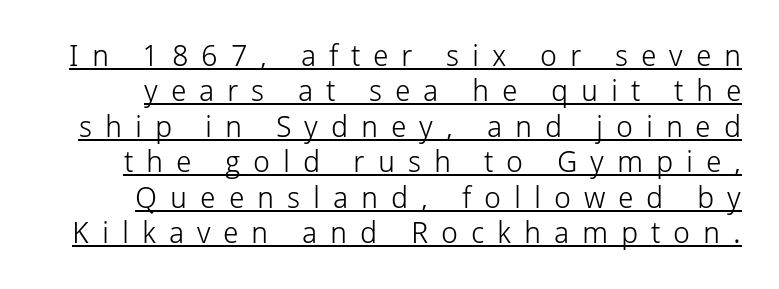
Is this a fixed-width face? No — the glyphs have proportional, varying widths. Substantial extra tracking has been applied to these lines. Bold? No — there's no thickening of the strokes. Observe the absence of serifs on each vertical stroke in this sample. The lettering is marked with a stroke running underneath it. Do the letters lean? They stand straight.
